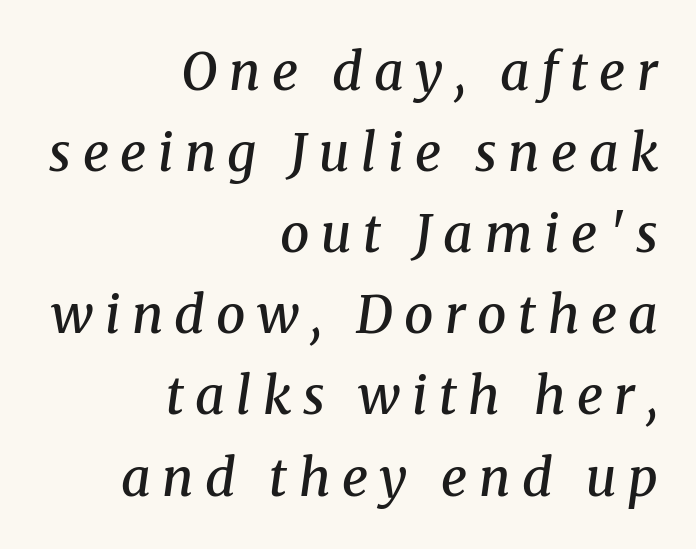
The passage shown is typed in a proportional face where columns would drift. Heft: intermediate — a semibold. The passage shown stacks its lines at a standard gap. The lettering tilts uniformly, giving the passage an italic look. The setting favours the right margin, as signatures and pull-quotes sometimes do. The designer went with a serif here, giving each stem small feet.
